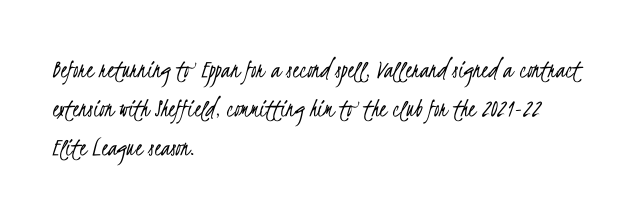
Q: Is the text bold? A: No.
Q: Is the text underlined? A: No.
Q: How is the paragraph aligned? A: Left-aligned.
Q: Is the spacing between letters normal or unusually wide? A: Normal.
Q: Is the spacing between lines tight, normal or loose? A: Normal.
